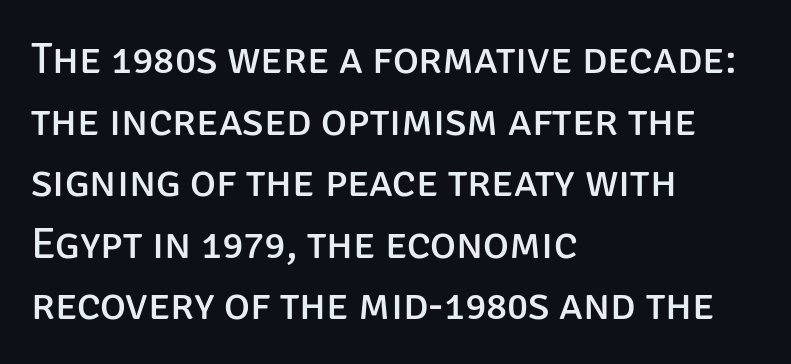
Every stem runs plumb, perpendicular to the baseline. Line starts are locked; line ends wander. Is this a sans? Yes — the strokes have no serifs. The letters sit at their default tracking, neither squeezed nor spread. This sample keeps an unexceptional amount of space between lines.
